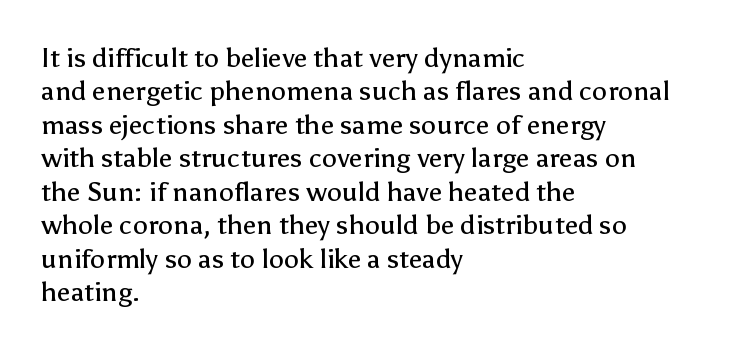
Q: Is the text bold? A: No.
Q: Is the text italic (slanted)? A: No, it is upright.
Q: Is the text underlined? A: No.
Q: How is the paragraph aligned? A: Left-aligned.
Q: Is the spacing between letters normal or unusually wide? A: Normal.
